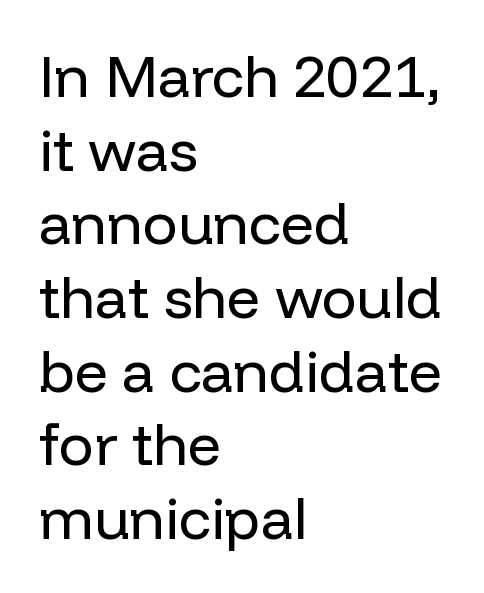
{"serif": "no", "italic": "no", "bold": "no", "weight": "regular", "width": "normal", "stroke_contrast": "low", "x_height": "medium", "monospaced": "no", "underline": "no", "align": "left", "line_spacing": "normal", "line_spacing_ratio": 1.27, "letter_spacing": "normal", "letter_spacing_em": 0.0, "glyph_px": 58}
